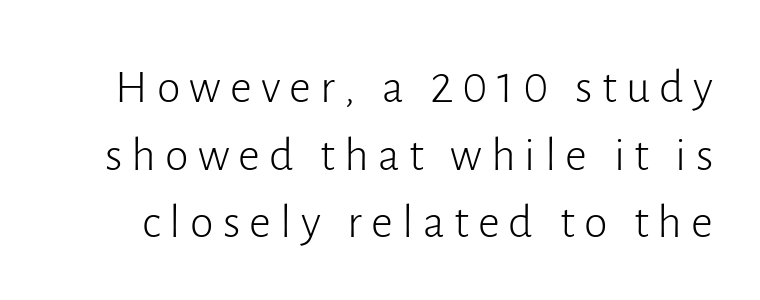
The image shows 48 px light sans-serif type, upright; set normal line spacing (1.41x), not underlined; low stroke contrast and a medium x-height.
